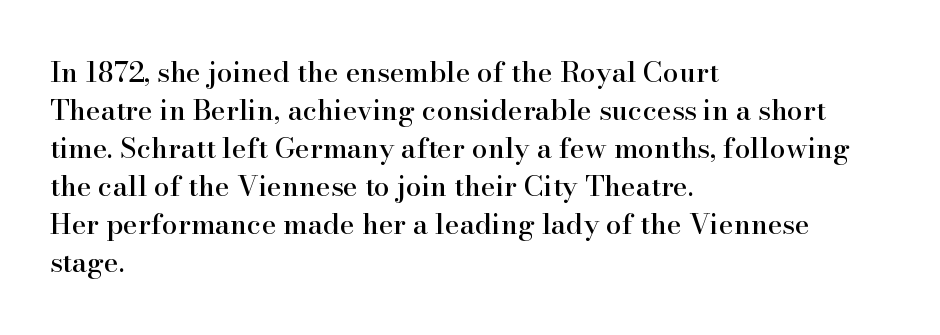
{"serif": "yes", "italic": "no", "width": "normal", "stroke_contrast": "high", "x_height": "small", "monospaced": "no", "underline": "no", "align": "left", "line_spacing": "normal", "line_spacing_ratio": 1.36, "letter_spacing": "normal", "letter_spacing_em": 0.0, "glyph_px": 28}
